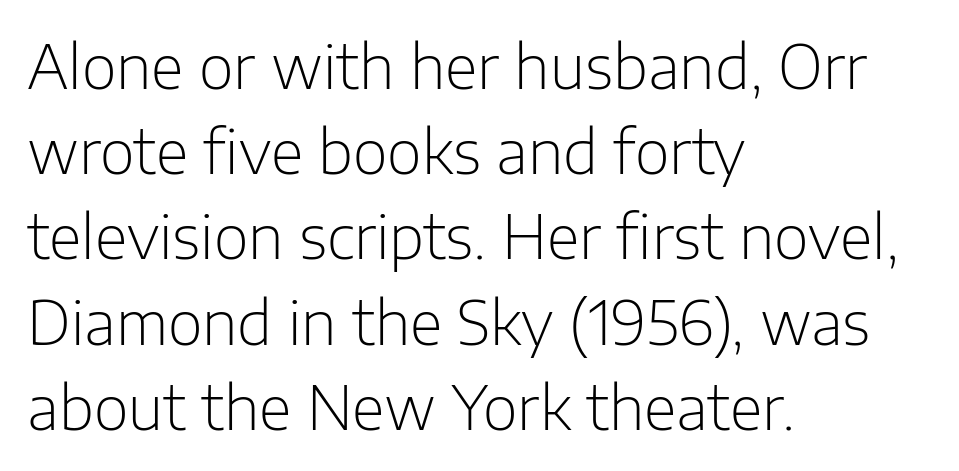
The image shows 60 px light sans-serif type, upright; set left-aligned, normal line spacing (1.42x), normal letter spacing, not underlined; low stroke contrast and a medium x-height.
